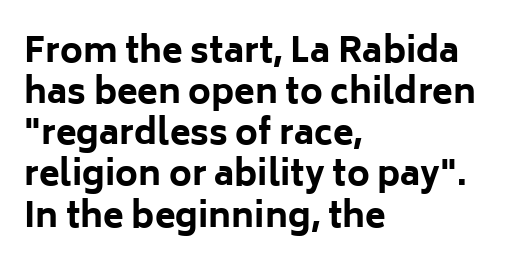
Q: Is the text bold? A: Yes.
Q: Is the text italic (slanted)? A: No, it is upright.
Q: Is the typeface a serif or a sans-serif typeface? A: Sans-serif.
Q: Is the text underlined? A: No.
Q: How is the paragraph aligned? A: Left-aligned.
Q: Is the spacing between letters normal or unusually wide? A: Normal.
Q: Width (condensed, normal, or wide)? A: Normal.
Q: Stroke contrast? A: Low.
Q: x-height? A: Medium.
Q: Monospaced? A: No.
